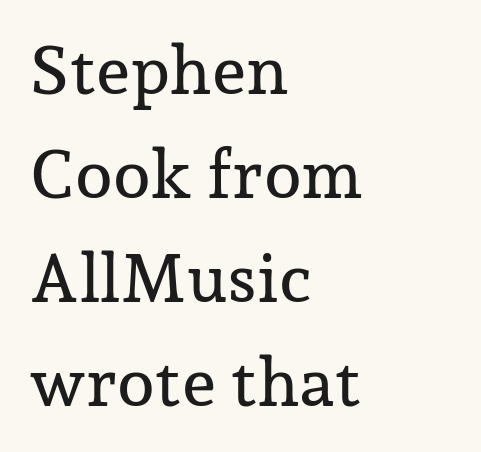
The image shows 68 px serif type, upright; set left-aligned, normal line spacing (1.53x), normal letter spacing, not underlined; low stroke contrast and a medium x-height.
